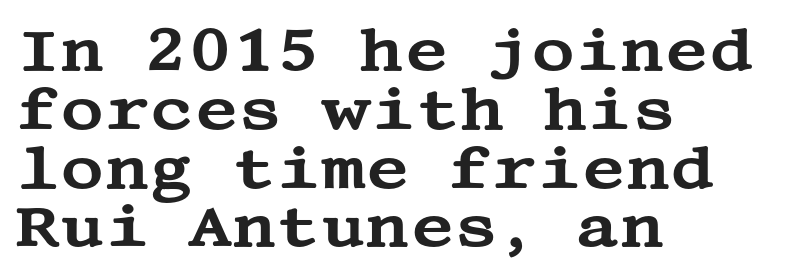
Q: Is the text italic (slanted)? A: No, it is upright.
Q: Is the typeface a serif or a sans-serif typeface? A: Serif.
Q: Is the text underlined? A: No.
Q: How is the paragraph aligned? A: Left-aligned.
Q: Is the spacing between letters normal or unusually wide? A: Normal.
Q: Is the spacing between lines tight, normal or loose? A: Tight.
Q: Width (condensed, normal, or wide)? A: Wide.
Q: Stroke contrast? A: Medium.
Q: x-height? A: Large.
